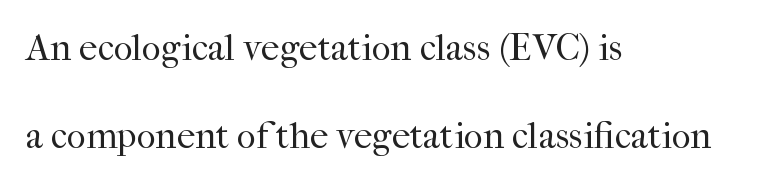
{"serif": "yes", "italic": "no", "bold": "no", "weight": "regular", "width": "normal", "stroke_contrast": "high", "x_height": "medium", "monospaced": "no", "underline": "no", "align": "left", "line_spacing": "loose", "line_spacing_ratio": 2.37, "letter_spacing": "normal", "letter_spacing_em": 0.0, "glyph_px": 37}
